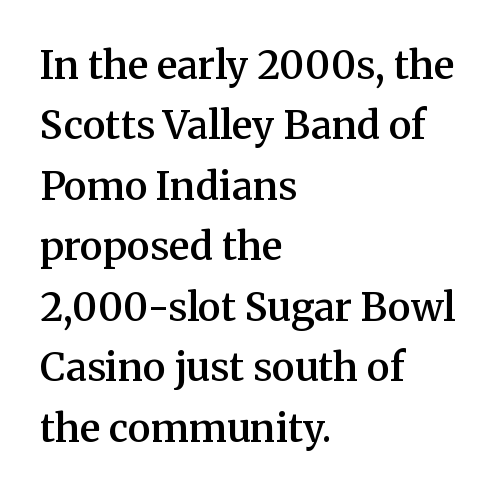
A typesetter would call this proportional, since set widths differ per character. Each new line begins a customary step beneath the previous one. A typesetter would call this zero additional tracking. The designer went with a serif here, giving each stem small feet. Unlike italic type, these characters show no tilt at all.
